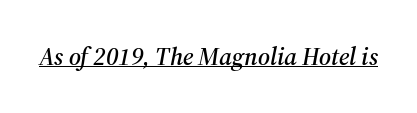
{"italic": "yes", "lean": "right", "slant_degrees": 12, "underline": "yes", "letter_spacing": "normal", "letter_spacing_em": 0.0, "glyph_px": 25}
